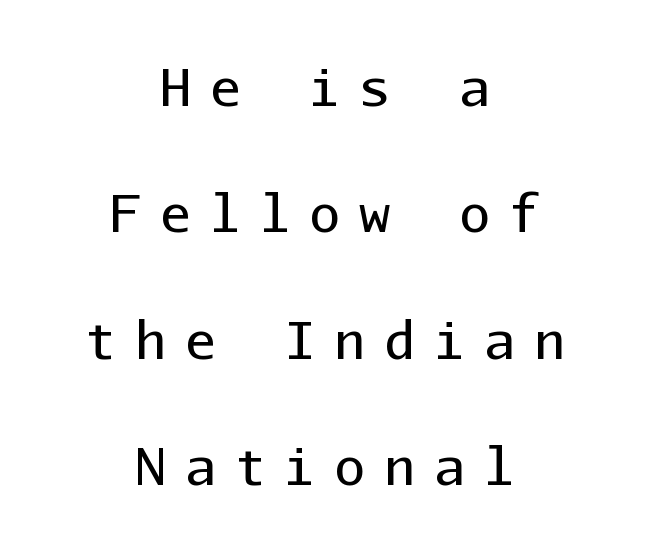
The image shows 52 px regular-weight sans-serif type, upright, monospaced; set centered, loose line spacing (2.43x), unusually wide letter spacing (+0.36 em), not underlined; low stroke contrast and a medium x-height.
